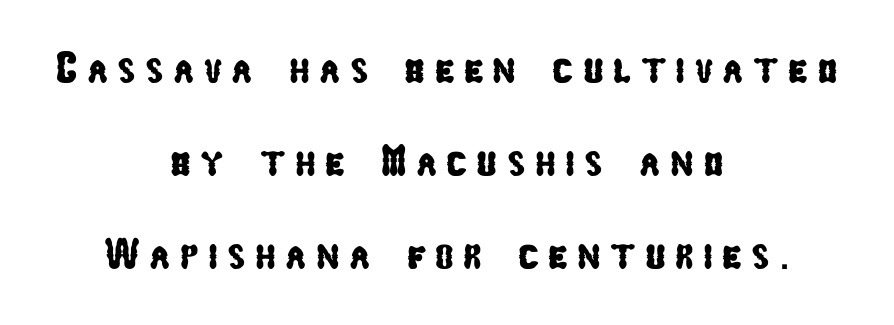
Is this a fixed-width face? No — the glyphs have proportional, varying widths. Glance below the letters and you will spot only blank space. How would I describe the line gaps? Wide and relaxed. Does extra space separate the letters? Yes, quite a lot of it. Does the type have serifs? No, each stem ends abruptly.
